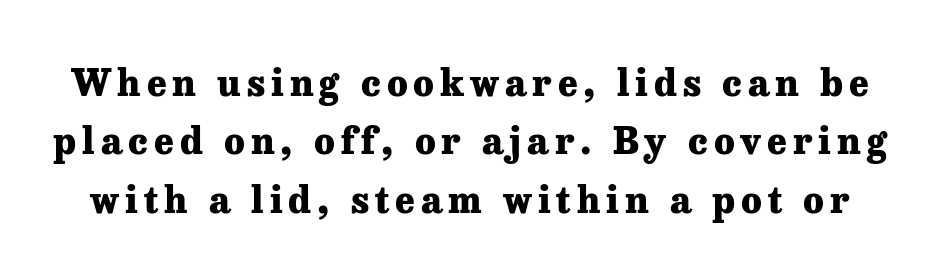
{"serif": "yes", "italic": "no", "bold": "yes", "weight": "heavy", "width": "normal", "stroke_contrast": "low", "x_height": "medium", "monospaced": "no", "underline": "no", "line_spacing": "normal", "line_spacing_ratio": 1.58, "glyph_px": 37}
